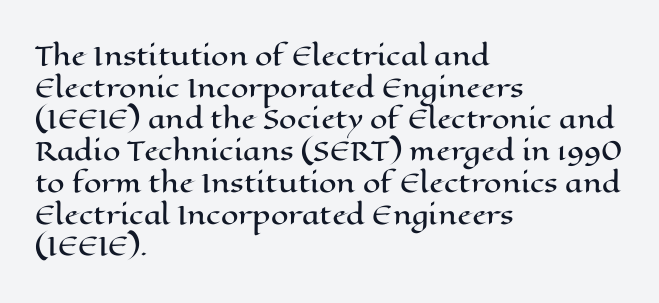
The rows are spaced the way most documents space them. No extra tracking has been applied to these lines. Which margin do the lines hug? The left one — the right edge is uneven. The gap between lines stays unmarked. If you drew a line through each stem, it would be perfectly vertical.
